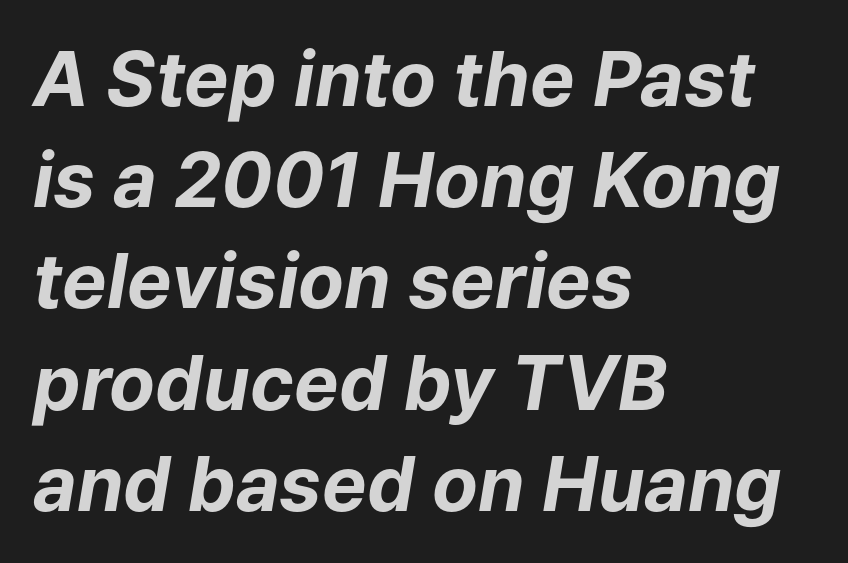
{"italic": "yes", "lean": "right", "slant_degrees": 9, "bold": "yes", "weight": "bold", "width": "normal", "stroke_contrast": "low", "x_height": "medium", "monospaced": "no", "underline": "no", "align": "left", "line_spacing": "normal", "line_spacing_ratio": 1.35, "letter_spacing": "normal", "letter_spacing_em": 0.0, "glyph_px": 75}
